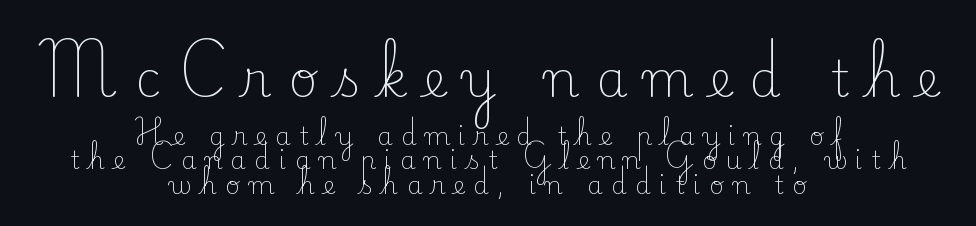
The image shows 50 px light serif type, upright; set centered, tight line spacing (0.98x), unusually wide letter spacing (+0.34 em), not underlined; the first (top) block is 2.0x larger; low stroke contrast and a small x-height.
